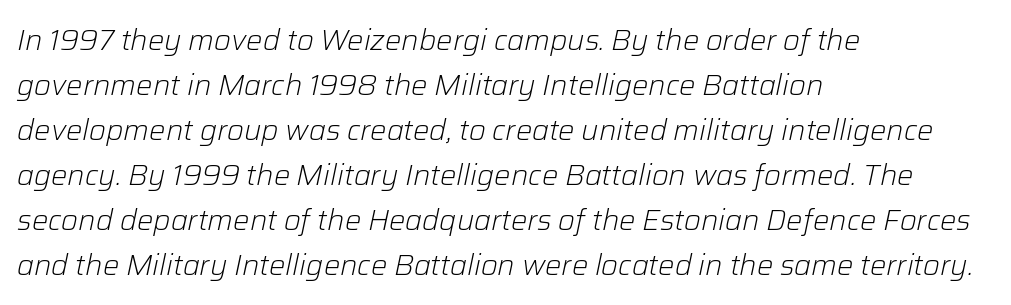
{"italic": "yes", "lean": "right", "slant_degrees": 12, "bold": "no", "weight": "light", "width": "normal", "stroke_contrast": "low", "x_height": "medium", "monospaced": "no", "underline": "no", "align": "left", "line_spacing": "normal", "line_spacing_ratio": 1.55, "letter_spacing": "normal", "letter_spacing_em": 0.0, "glyph_px": 29}
